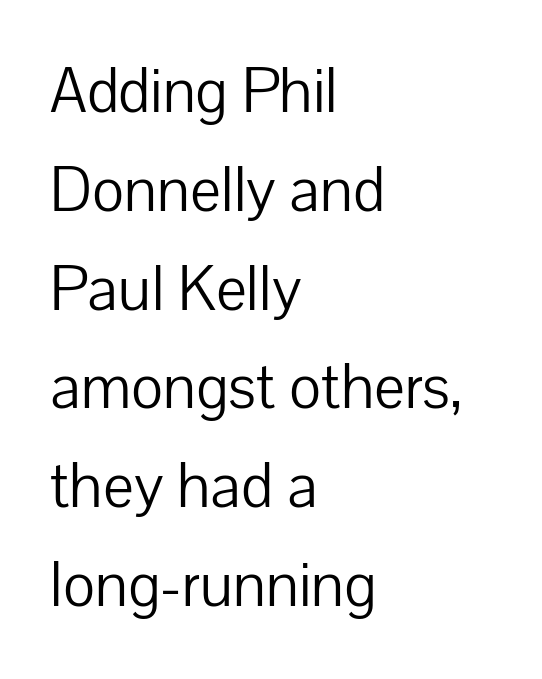
{"serif": "no", "italic": "no", "bold": "no", "weight": "light", "width": "normal", "stroke_contrast": "low", "x_height": "medium", "monospaced": "no", "underline": "no", "align": "left", "line_spacing": "normal", "line_spacing_ratio": 1.52, "letter_spacing": "normal", "letter_spacing_em": 0.0, "glyph_px": 65}
